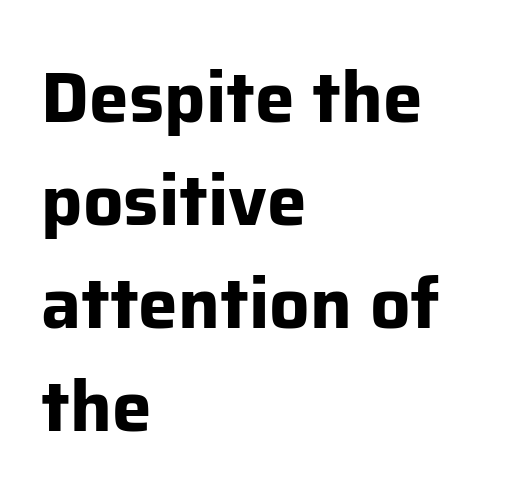
Q: Is the text bold? A: Yes.
Q: Is the text italic (slanted)? A: No, it is upright.
Q: Is the typeface a serif or a sans-serif typeface? A: Sans-serif.
Q: Is the text underlined? A: No.
Q: How is the paragraph aligned? A: Left-aligned.
Q: Is the spacing between letters normal or unusually wide? A: Normal.
Q: Is the spacing between lines tight, normal or loose? A: Normal.
Q: Width (condensed, normal, or wide)? A: Normal.
Q: Stroke contrast? A: Low.
Q: x-height? A: Medium.
Q: Monospaced? A: No.
